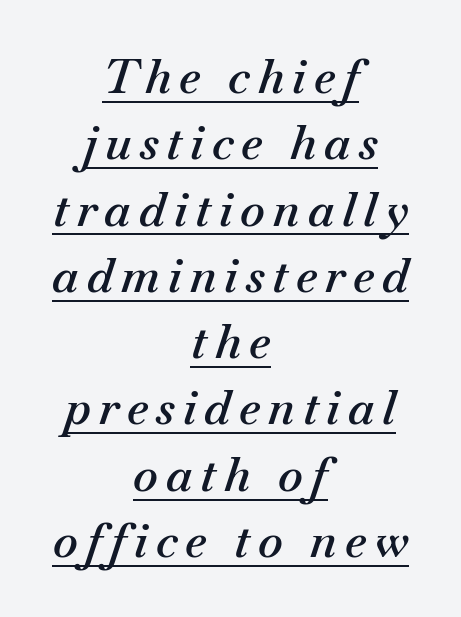
Q: Is the text bold? A: Semi-bold.
Q: Is the text italic (slanted)? A: Yes, it leans right by about 18 degrees.
Q: Is the text underlined? A: Yes.
Q: How is the paragraph aligned? A: Centered.
Q: Is the spacing between lines tight, normal or loose? A: Normal.
Q: Width (condensed, normal, or wide)? A: Normal.
Q: Stroke contrast? A: Medium.
Q: x-height? A: Small.
Q: Monospaced? A: No.
